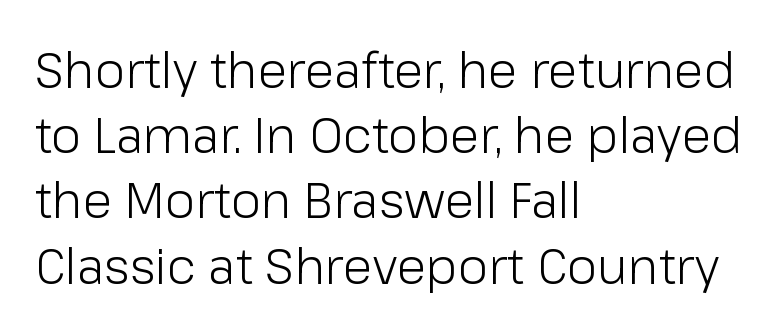
The image shows 49 px light sans-serif type, upright; set left-aligned, normal line spacing (1.33x), normal letter spacing, not underlined; low stroke contrast and a medium x-height.
